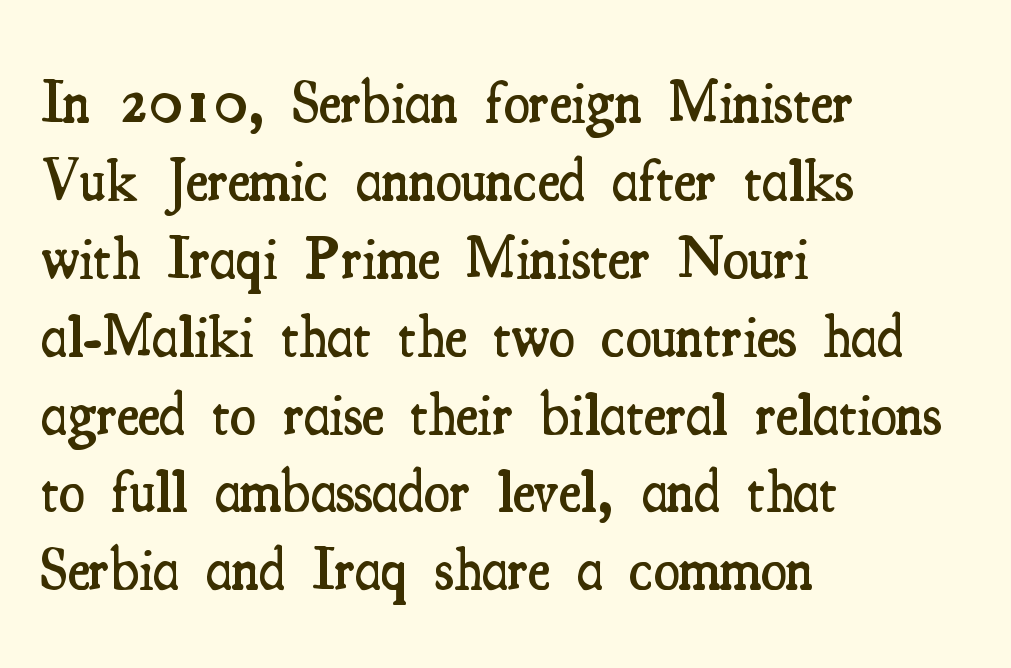
Q: Is the text bold? A: Semi-bold.
Q: Is the text italic (slanted)? A: No, it is upright.
Q: Is the typeface a serif or a sans-serif typeface? A: Serif.
Q: Is the text underlined? A: No.
Q: How is the paragraph aligned? A: Left-aligned.
Q: Is the spacing between letters normal or unusually wide? A: Normal.
Q: Is the spacing between lines tight, normal or loose? A: Normal.
Q: Width (condensed, normal, or wide)? A: Condensed.
Q: Stroke contrast? A: Medium.
Q: x-height? A: Small.
Q: Monospaced? A: No.
